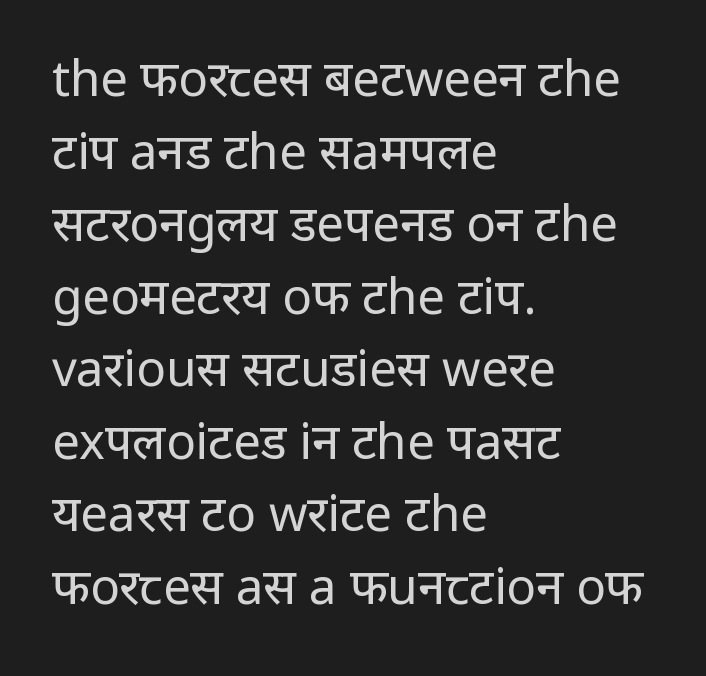
Letters have the restrained weight of plain body copy at most. No feet cap the strokes, marking this as sans-serif type. The glyphs are unaccompanied by any horizontal stroke below them. Spacing between characters is what you'd get straight out of the box. Is there much room between lines? A standard amount, neither cramped nor airy.
